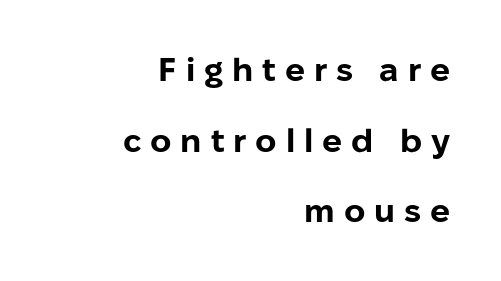
Compared with typical paragraphs, the rows here are farther apart. Posture: upright roman. The face used here has the dense, thick strokes of a bold. A typesetter would label this face a sans.
